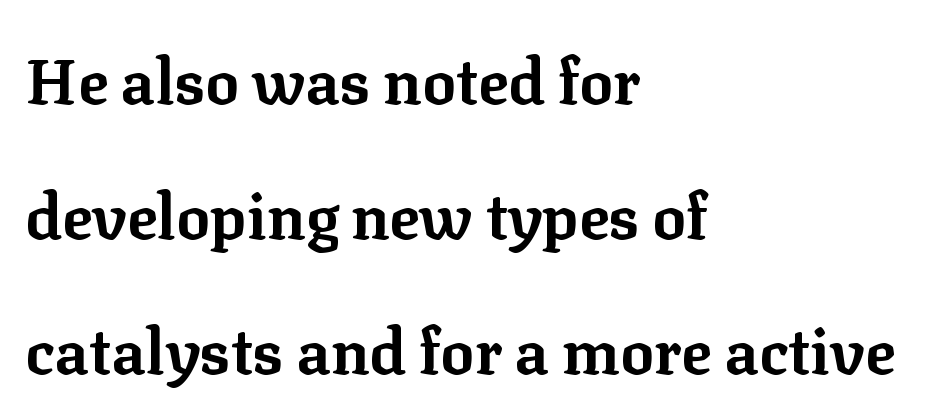
{"serif": "yes", "italic": "no", "bold": "yes", "weight": "bold", "width": "normal", "stroke_contrast": "low", "x_height": "medium", "monospaced": "no", "underline": "no", "align": "left", "line_spacing": "loose", "line_spacing_ratio": 2.14, "letter_spacing": "normal", "letter_spacing_em": 0.0, "glyph_px": 63}
